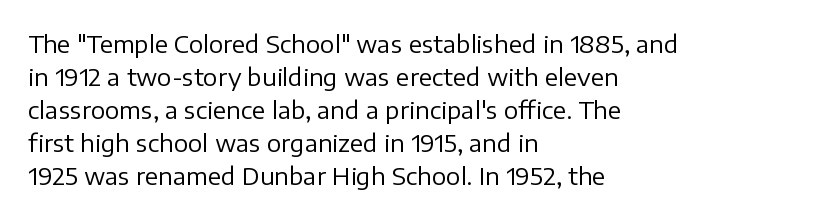
The image shows 24 px text type, upright; set left-aligned, normal line spacing (1.37x), normal letter spacing, not underlined.
